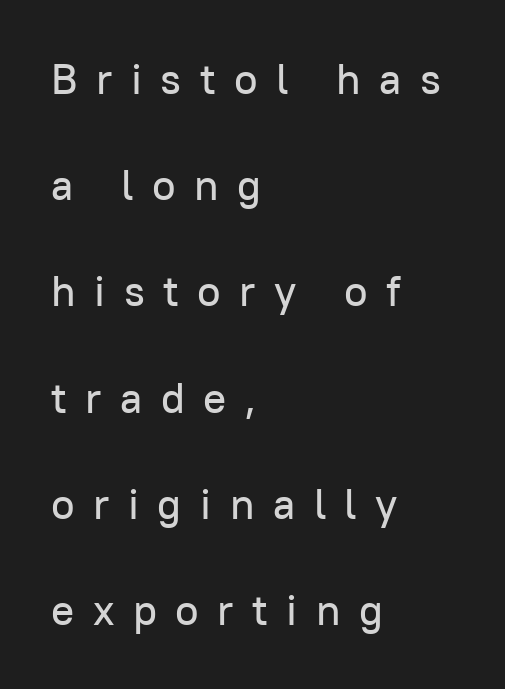
The image shows 43 px sans-serif type, upright; set left-aligned, loose line spacing (2.47x), unusually wide letter spacing (+0.43 em), not underlined; low stroke contrast and a medium x-height.
